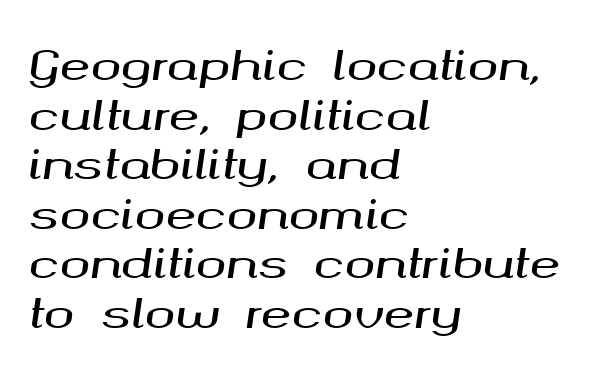
The passage shown is not underscored anywhere. Students, note that the glyphs here touch the page at normal intervals. Style check: oblique. The letters advance in unequal steps, a hallmark of proportional type. The text block is weighted toward the left margin, trailing off unevenly rightward.
